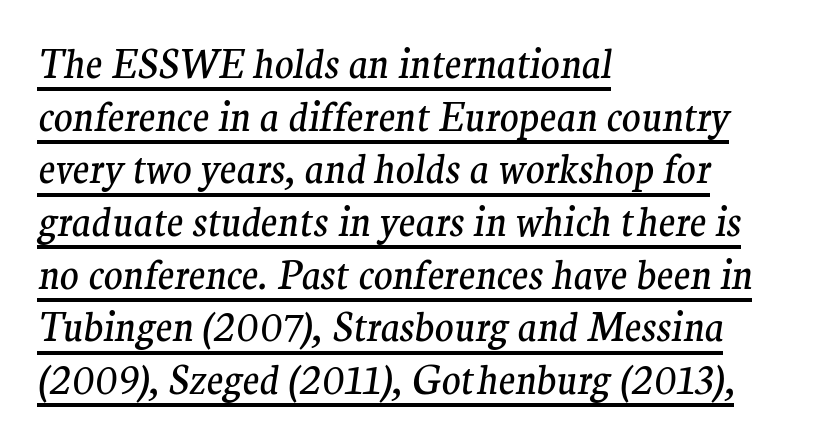
The lettering tilts uniformly, giving the passage an italic look. Words appear dense and cohesive because spacing is normal. Does a line run under the words? Yes, clearly. Students, observe: this is what conventionally led text looks like. Do the characters align in a grid? No, the font is proportional.
